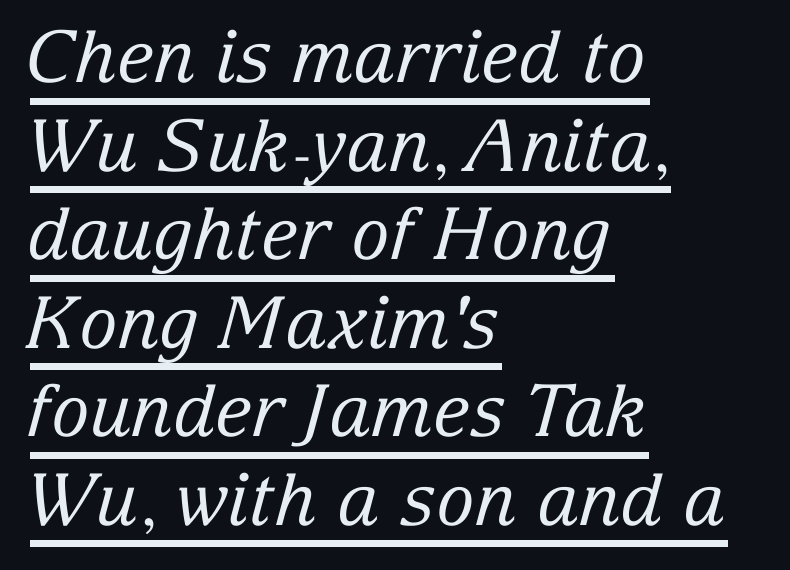
Italic: yes, the glyphs are oblique. The weight would be labelled regular, book, light, or lighter still. The paragraph has a hard left edge and a soft right edge. This rendering employs a face with finishing strokes, i.e., a serif. Here the designer chose a conventional face with non-uniform glyph widths.
